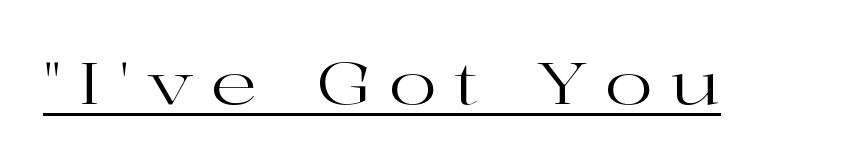
Q: Is the text bold? A: No.
Q: Is the text italic (slanted)? A: No, it is upright.
Q: Is the typeface a serif or a sans-serif typeface? A: Serif.
Q: Is the text underlined? A: Yes.
Q: Is the spacing between letters normal or unusually wide? A: Unusually wide.
Q: Width (condensed, normal, or wide)? A: Wide.
Q: Stroke contrast? A: High.
Q: x-height? A: Medium.
Q: Monospaced? A: No.
